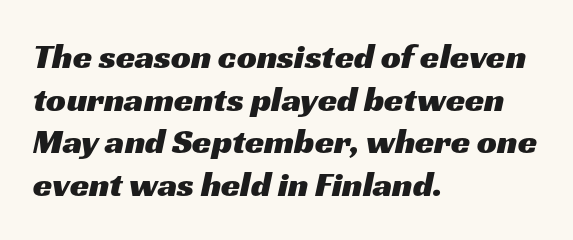
{"serif": "no", "width": "wide", "stroke_contrast": "medium", "x_height": "medium", "monospaced": "no", "underline": "no", "align": "left", "line_spacing_ratio": 1.22, "letter_spacing": "normal", "letter_spacing_em": 0.0, "glyph_px": 35}
